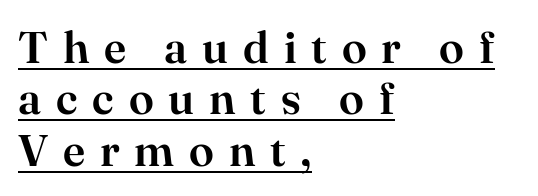
The rendering uses natural spacing where letterforms have individual widths. The designer dialed line spacing down below the default. These lines are set flush left with a ragged right edge. Compared with undecorated copy, this sample adds a rule below the words. Rendered with straight, roman letterforms. Tracking here is generous; glyphs stand well apart from one another.
